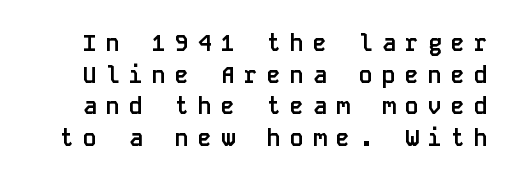
The image shows 23 px bold type, upright; set normal line spacing (1.38x), unusually wide letter spacing (+0.4 em), not underlined.
